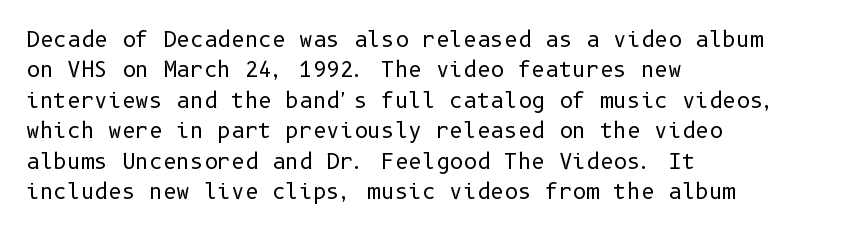
Letter spacing: default. Ink coverage per letter is moderate at most. The rag falls on the right side of this text block. Descenders are the only things crossing below the line. This block has exactly the height ordinary leading produces. This is the regular roman posture of the typeface.
